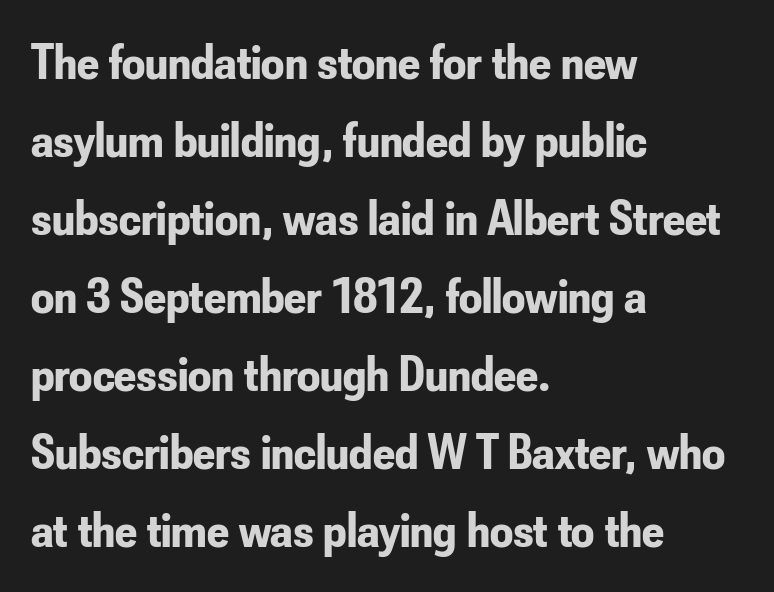
{"serif": "no", "italic": "no", "bold": "yes", "weight": "bold", "width": "condensed", "stroke_contrast": "low", "x_height": "small", "monospaced": "no", "underline": "no", "align": "left", "line_spacing": "normal", "line_spacing_ratio": 1.53, "letter_spacing": "normal", "letter_spacing_em": 0.0, "glyph_px": 51}
